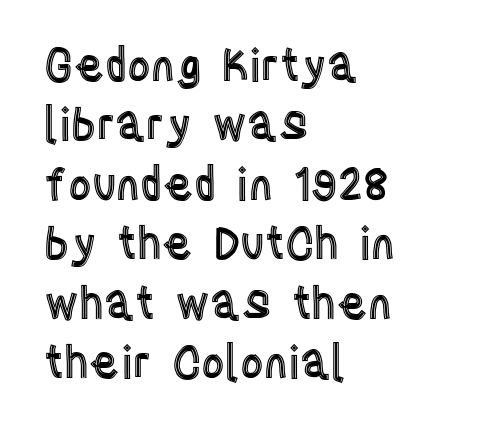
{"italic": "no", "width": "condensed", "x_height": "large", "monospaced": "no", "underline": "no", "align": "left", "line_spacing": "normal", "line_spacing_ratio": 1.32, "letter_spacing": "normal", "letter_spacing_em": 0.0, "glyph_px": 45}
